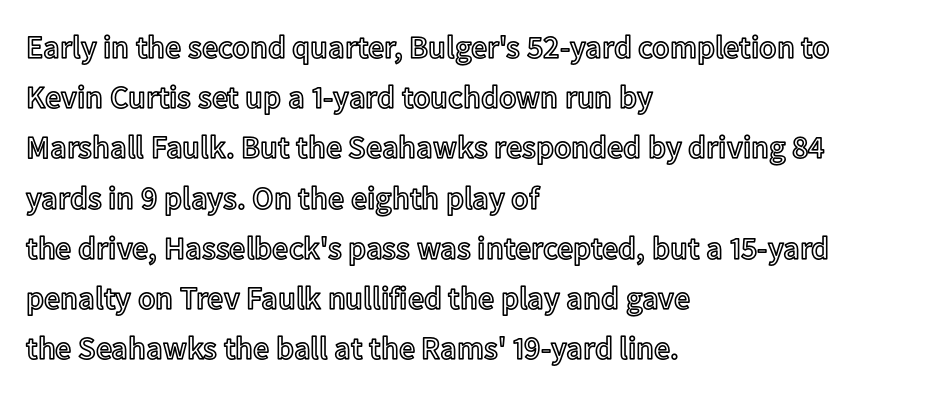
Q: Is the text italic (slanted)? A: No, it is upright.
Q: Is the text underlined? A: No.
Q: How is the paragraph aligned? A: Left-aligned.
Q: Is the spacing between letters normal or unusually wide? A: Normal.
Q: Is the spacing between lines tight, normal or loose? A: Normal.
Q: Width (condensed, normal, or wide)? A: Normal.
Q: x-height? A: Medium.
Q: Monospaced? A: No.
